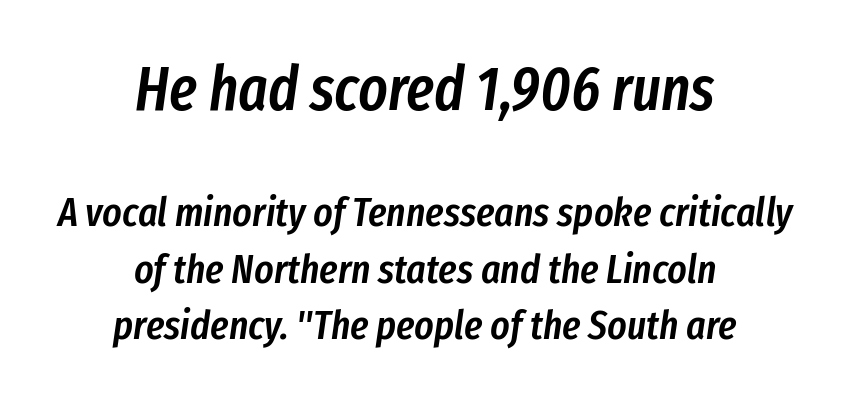
Each word holds together tightly as a unit, with standard inter-letter gaps. Baseline-to-baseline distance is the conventional proportion of letter height. Each glyph is drawn with semibold strokes, heavier than normal yet not fully bold. One-word summary of the alignment: center.
